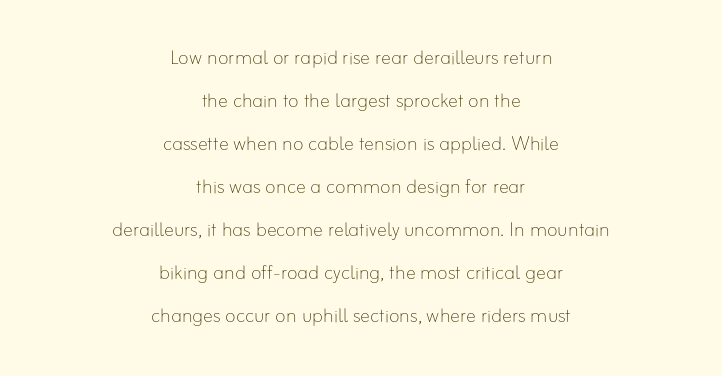
{"italic": "no", "bold": "no", "underline": "no", "align": "center", "line_spacing_ratio": 1.72, "letter_spacing": "normal", "letter_spacing_em": 0.0, "glyph_px": 25}
